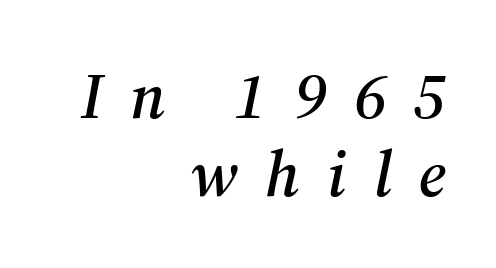
{"serif": "yes", "italic": "yes", "lean": "right", "slant_degrees": 12, "width": "normal", "stroke_contrast": "medium", "x_height": "medium", "monospaced": "no", "underline": "no", "align": "right", "line_spacing_ratio": 1.2, "letter_spacing": "wide", "letter_spacing_em": 0.42, "glyph_px": 65}
